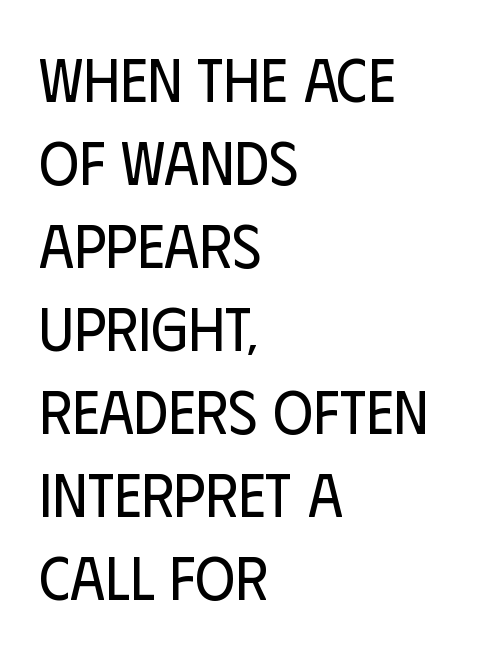
The image shows 61 px regular-weight, condensed sans-serif type, upright; set left-aligned, normal line spacing (1.36x), normal letter spacing, not underlined; low stroke contrast and a large x-height.
